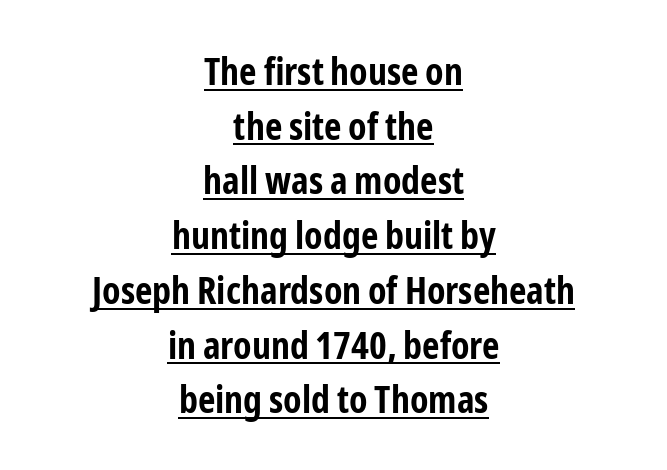
{"serif": "no", "italic": "no", "bold": "yes", "weight": "bold", "width": "condensed", "stroke_contrast": "low", "x_height": "medium", "monospaced": "no", "underline": "yes", "align": "center", "line_spacing": "normal", "line_spacing_ratio": 1.44, "letter_spacing": "normal", "letter_spacing_em": 0.0, "glyph_px": 38}
